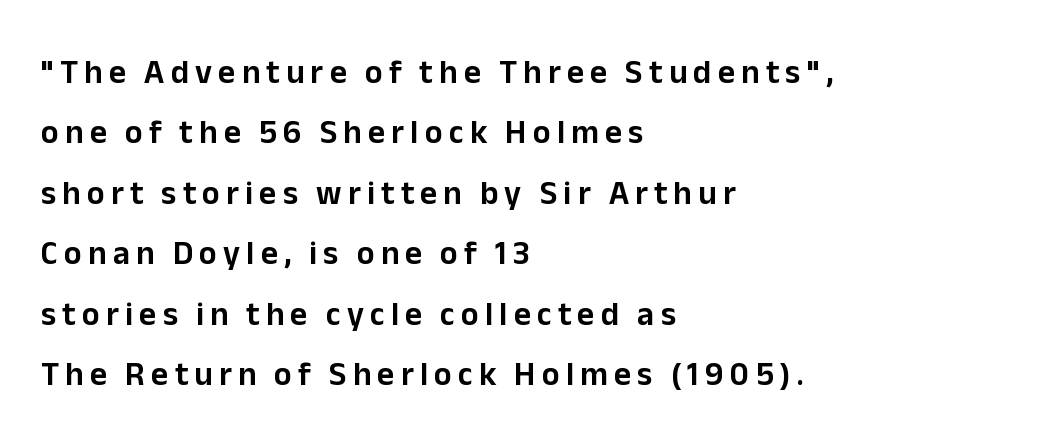
To sum up the face: it is a sans, with no serifs. Proportional: the letters do not fall into vertical columns. This is the regular roman posture of the typeface. Type without underlining. The rag falls on the right side of this text block.
